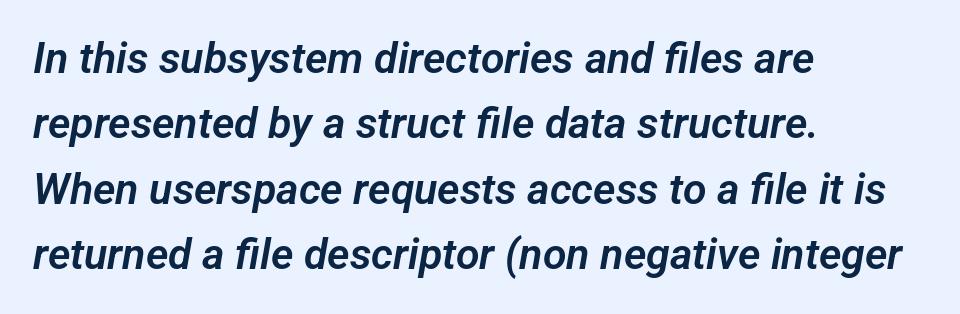
Q: Is the typeface a serif or a sans-serif typeface? A: Sans-serif.
Q: Is the text underlined? A: No.
Q: How is the paragraph aligned? A: Left-aligned.
Q: Is the spacing between letters normal or unusually wide? A: Normal.
Q: Is the spacing between lines tight, normal or loose? A: Normal.
Q: Width (condensed, normal, or wide)? A: Normal.
Q: Stroke contrast? A: Low.
Q: x-height? A: Medium.
Q: Monospaced? A: No.
